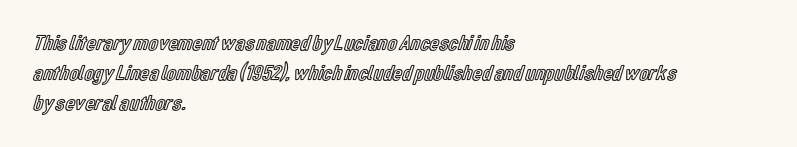
Decoration check: the copy has no underline. The line-height multiplier appears to be the usual default. In CSS terms this would be text-align: left. Words appear dense and cohesive because spacing is normal.
